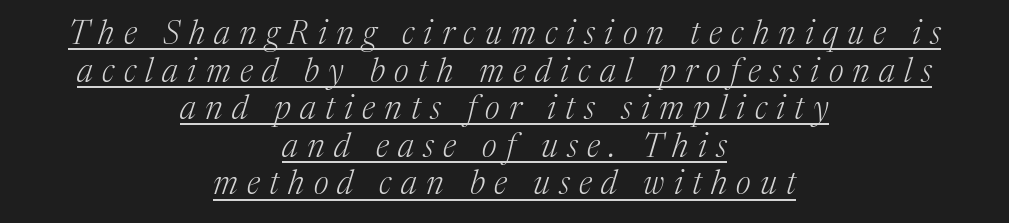
The image shows 33 px light serif type, italic (leaning right); set centered, tight line spacing (1.14x), unusually wide letter spacing (+0.28 em), underlined; medium stroke contrast and a medium x-height.
